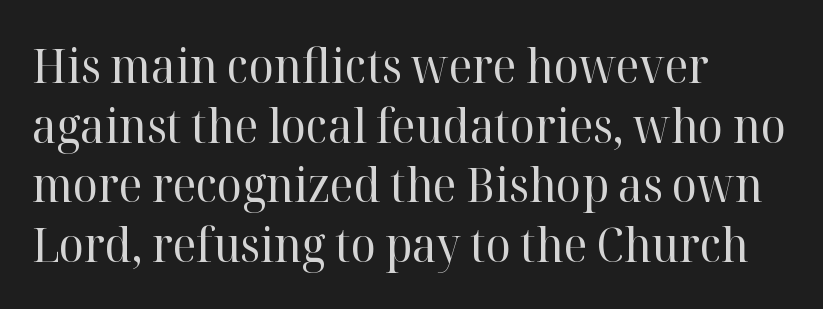
{"serif": "yes", "italic": "no", "bold": "no", "weight": "regular", "width": "normal", "stroke_contrast": "high", "x_height": "medium", "monospaced": "no", "underline": "no", "align": "left", "line_spacing": "normal", "line_spacing_ratio": 1.27, "letter_spacing": "normal", "letter_spacing_em": 0.0, "glyph_px": 47}
